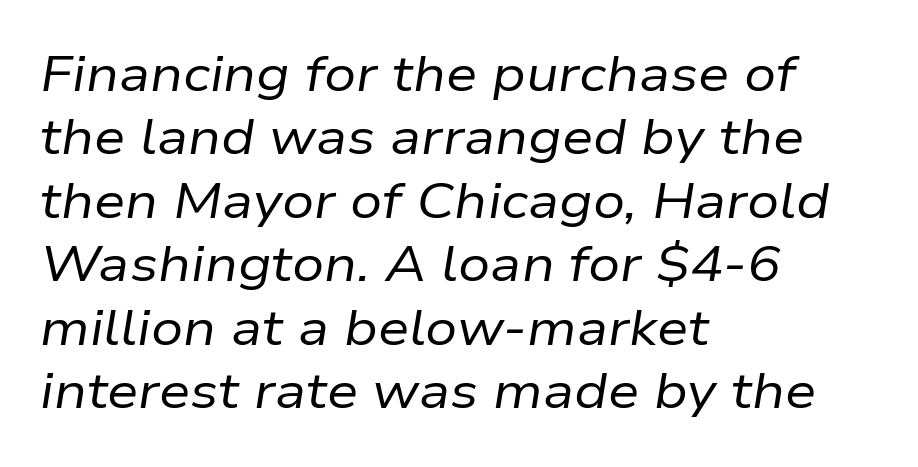
The image shows 50 px regular-weight type, italic (leaning right); set left-aligned, normal line spacing (1.27x), normal letter spacing, not underlined; low stroke contrast and a medium x-height.
